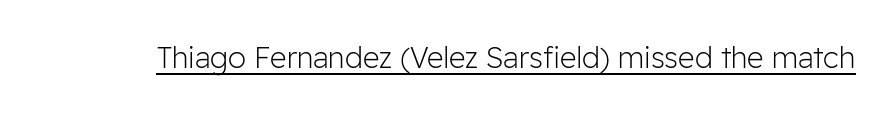
The image shows 29 px light sans-serif type, upright; set normal letter spacing, underlined; low stroke contrast and a medium x-height.
